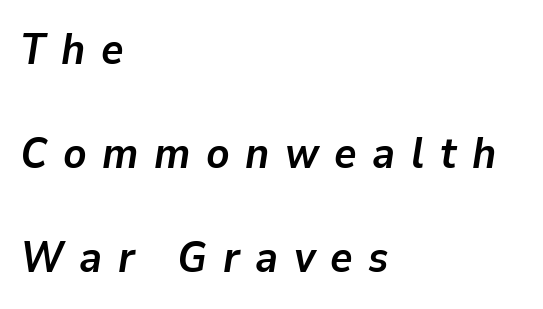
The font's italic variant was chosen for this text. Line spacing here is loose. The passage shown has open, widely tracked lettering throughout. The rendering uses a bold face; every stroke is thick and dark. The passage shown is not underscored anywhere. This sample has the flowing, uneven cadence of proportional lettering.
